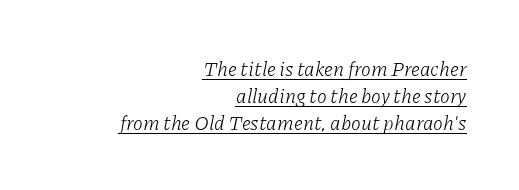
{"italic": "yes", "lean": "right", "slant_degrees": 11, "bold": "no", "underline": "yes", "align": "right", "line_spacing": "normal", "line_spacing_ratio": 1.34, "letter_spacing": "normal", "letter_spacing_em": 0.0, "glyph_px": 20}
